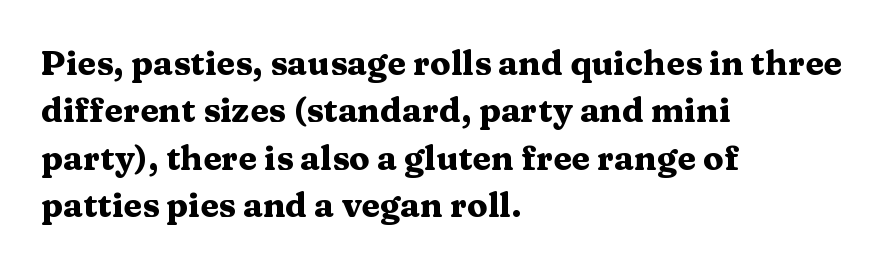
Q: Is the text bold? A: Yes.
Q: Is the text italic (slanted)? A: No, it is upright.
Q: Is the typeface a serif or a sans-serif typeface? A: Serif.
Q: Is the text underlined? A: No.
Q: How is the paragraph aligned? A: Left-aligned.
Q: Is the spacing between letters normal or unusually wide? A: Normal.
Q: Is the spacing between lines tight, normal or loose? A: Normal.
Q: Width (condensed, normal, or wide)? A: Wide.
Q: Stroke contrast? A: Medium.
Q: x-height? A: Medium.
Q: Monospaced? A: No.
